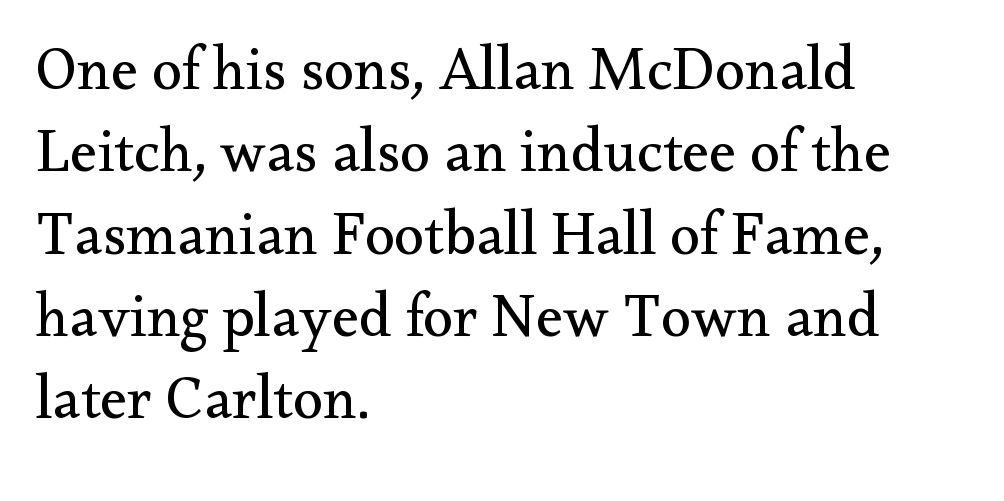
Q: Is the text bold? A: No.
Q: Is the text italic (slanted)? A: No, it is upright.
Q: Is the typeface a serif or a sans-serif typeface? A: Serif.
Q: Is the text underlined? A: No.
Q: How is the paragraph aligned? A: Left-aligned.
Q: Is the spacing between letters normal or unusually wide? A: Normal.
Q: Is the spacing between lines tight, normal or loose? A: Normal.
Q: Width (condensed, normal, or wide)? A: Normal.
Q: Stroke contrast? A: Medium.
Q: x-height? A: Small.
Q: Monospaced? A: No.
